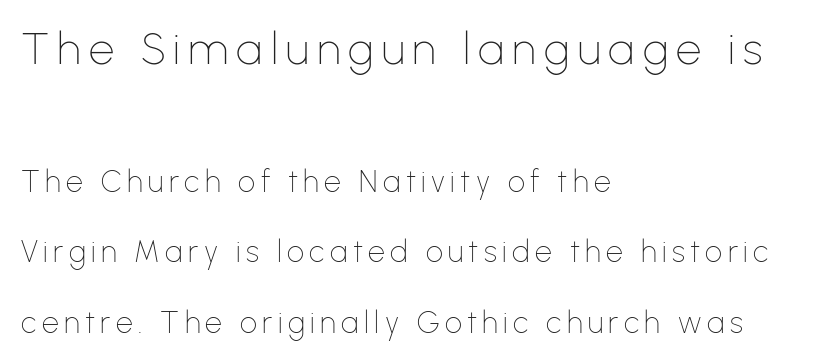
The image shows 45 px thin sans-serif type, upright; set left-aligned, loose line spacing (2.35x), not underlined; the first (top) block is 1.5x larger; low stroke contrast and a medium x-height.
